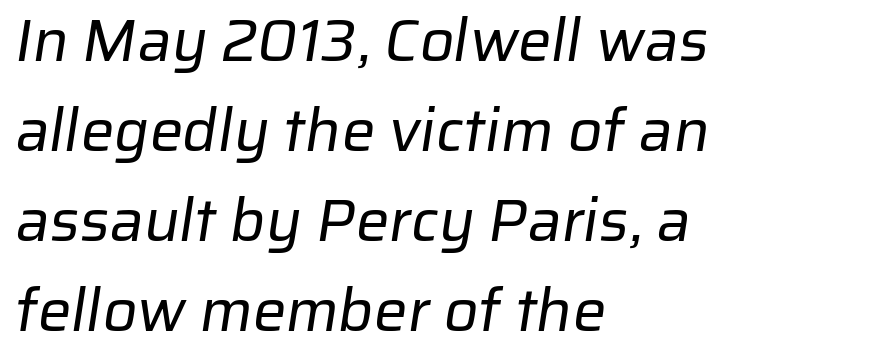
This sample has the flowing, uneven cadence of proportional lettering. No feet cap the strokes, marking this as sans-serif type. Caption: face not bold, strokes unweighted. Observe the ordinary spacing: letters are neighbours, not strangers. Underlining? Definitely not there. Students, observe: this is what conventionally led text looks like.
